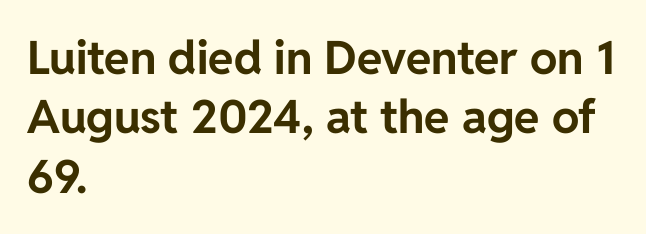
Plenty of ink on the page — the face is bold. Is there much room between lines? A standard amount, neither cramped nor airy. Horizontally, the lines are justified to the leading edge only. Ordinary non-slanted type is in use. The glyphs are unaccompanied by any horizontal stroke below them.
